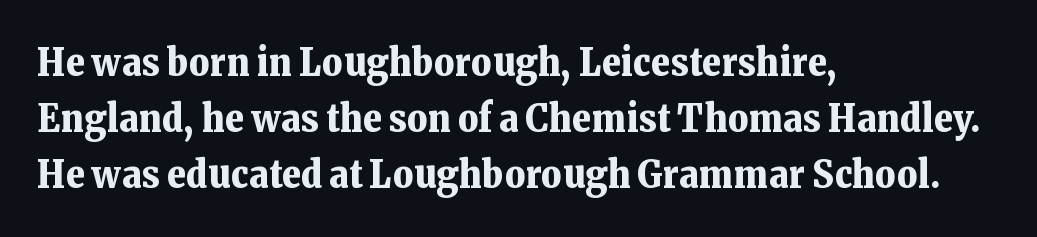
Do the characters align in a grid? No, the font is proportional. Each line starts at the same left margin while the right side varies. These lines sit exactly where default settings would place them. In terms of posture, this sample is upright. Tracking value appears to be zero — textbook default spacing.
